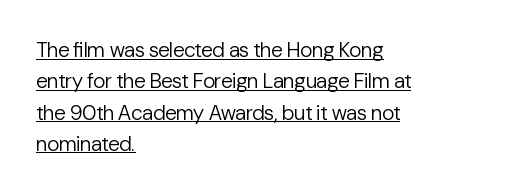
Q: Is the text bold? A: No.
Q: Is the text italic (slanted)? A: No, it is upright.
Q: Is the text underlined? A: Yes.
Q: How is the paragraph aligned? A: Left-aligned.
Q: Is the spacing between letters normal or unusually wide? A: Normal.
Q: Is the spacing between lines tight, normal or loose? A: Normal.
